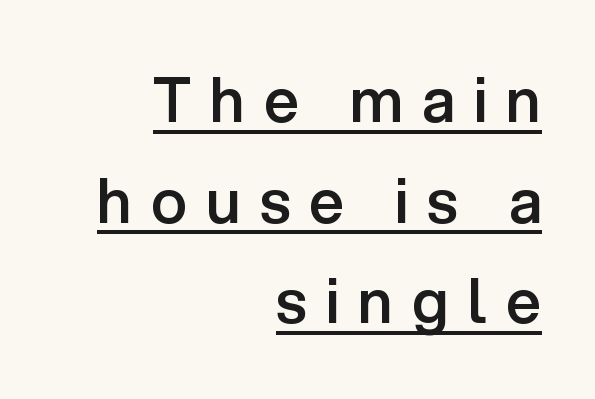
{"serif": "no", "italic": "no", "bold": "semi", "weight": "semibold", "width": "normal", "stroke_contrast": "low", "x_height": "medium", "monospaced": "no", "underline": "yes", "align": "right", "line_spacing": "normal", "line_spacing_ratio": 1.65, "letter_spacing": "wide", "letter_spacing_em": 0.31, "glyph_px": 61}
